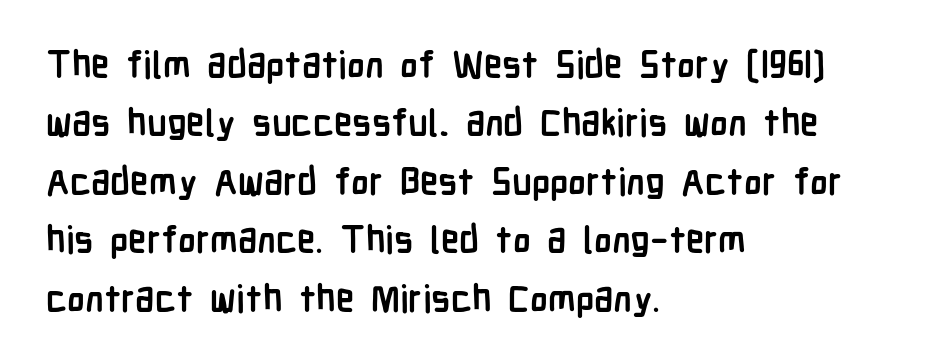
Q: Is the text bold? A: Yes.
Q: Is the text italic (slanted)? A: No, it is upright.
Q: Is the typeface a serif or a sans-serif typeface? A: Sans-serif.
Q: Is the text underlined? A: No.
Q: How is the paragraph aligned? A: Left-aligned.
Q: Is the spacing between letters normal or unusually wide? A: Normal.
Q: Is the spacing between lines tight, normal or loose? A: Normal.
Q: Width (condensed, normal, or wide)? A: Condensed.
Q: Stroke contrast? A: Low.
Q: x-height? A: Medium.
Q: Monospaced? A: No.
